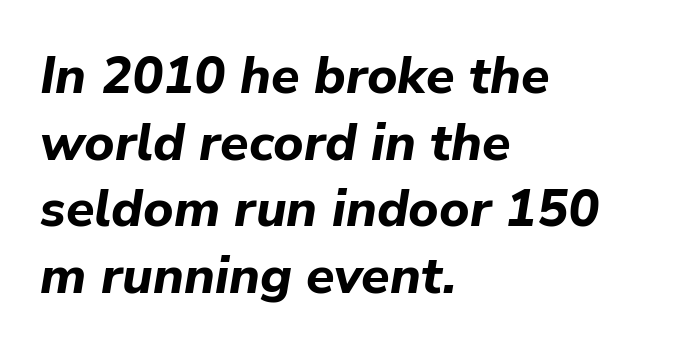
Emphasis by weight is at full strength: bold. The text block is weighted toward the left margin, trailing off unevenly rightward. Every character sits at an angle, as italics do. Students, observe: this is what conventionally led text looks like.
